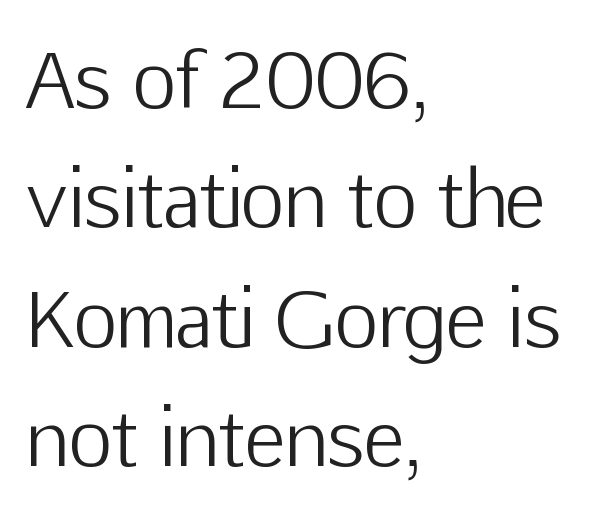
The image shows 76 px light sans-serif type, upright; set left-aligned, normal line spacing (1.57x), normal letter spacing, not underlined; low stroke contrast and a medium x-height.
